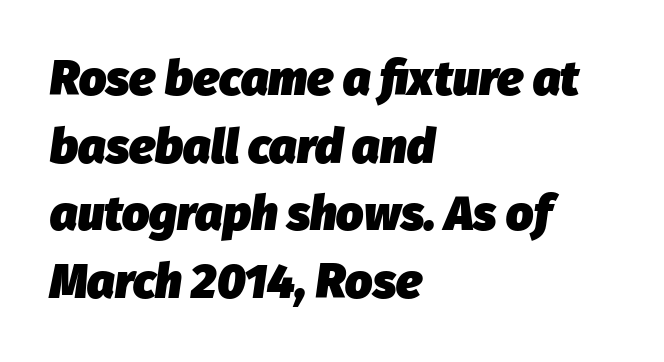
{"italic": "yes", "lean": "right", "slant_degrees": 8, "bold": "yes", "weight": "heavy", "width": "normal", "stroke_contrast": "low", "x_height": "medium", "monospaced": "no", "underline": "no", "align": "left", "line_spacing": "normal", "line_spacing_ratio": 1.41, "letter_spacing": "normal", "letter_spacing_em": 0.0, "glyph_px": 48}
